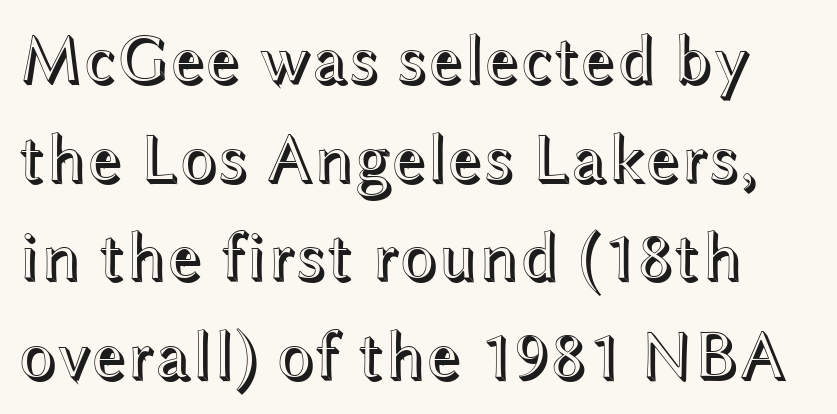
Q: Is the text italic (slanted)? A: No, it is upright.
Q: Is the text underlined? A: No.
Q: Is the spacing between letters normal or unusually wide? A: Normal.
Q: Is the spacing between lines tight, normal or loose? A: Normal.
Q: Width (condensed, normal, or wide)? A: Wide.
Q: x-height? A: Medium.
Q: Monospaced? A: No.
